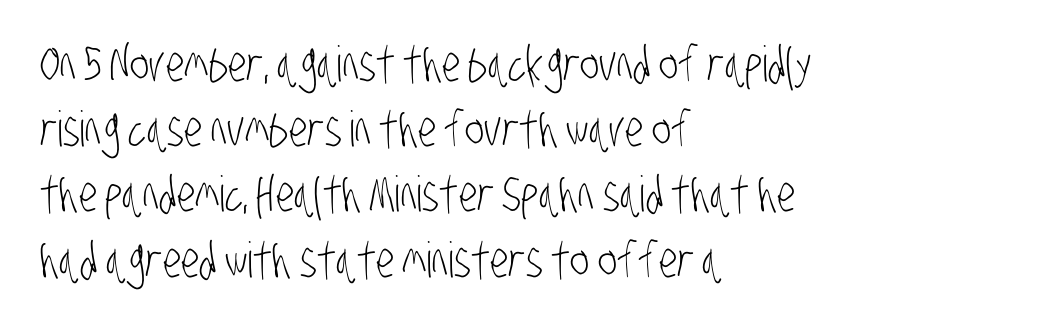
The image shows 49 px light, condensed sans-serif type; set left-aligned, normal line spacing (1.33x), normal letter spacing, not underlined; low stroke contrast and a large x-height.
